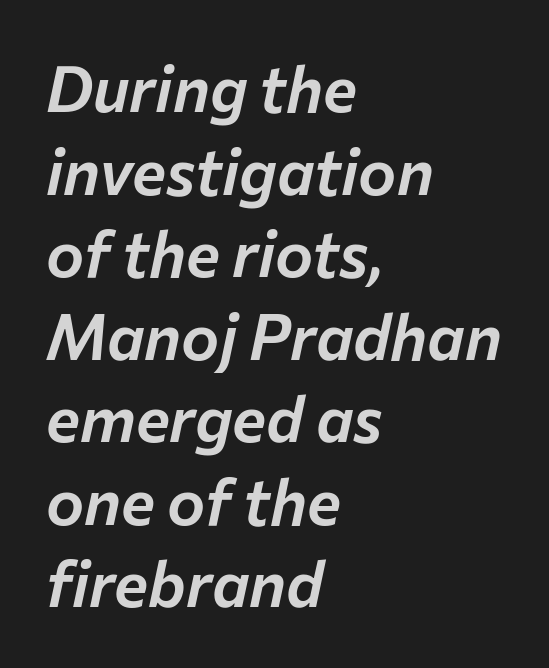
The image shows 64 px text type, italic (leaning right); set left-aligned, normal line spacing (1.29x), normal letter spacing, not underlined; low stroke contrast and a medium x-height.
